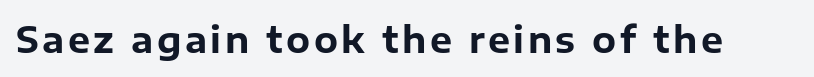
Unlike a traditional serif, this face leaves its strokes unadorned. This sample uses an upright cut, with every glyph sitting square on the baseline. A bare baseline throughout the passage. Do the characters align in a grid? No, the font is proportional. Bold? Absolutely — the strokes are thick and heavy.
